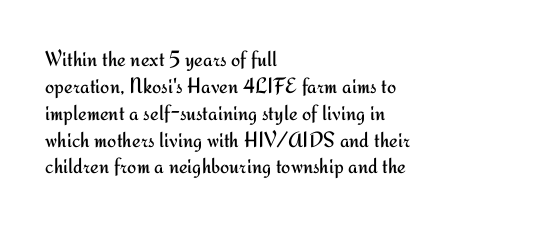
Q: Is the text bold? A: No.
Q: Is the text italic (slanted)? A: No, it is upright.
Q: Is the text underlined? A: No.
Q: How is the paragraph aligned? A: Left-aligned.
Q: Is the spacing between letters normal or unusually wide? A: Normal.
